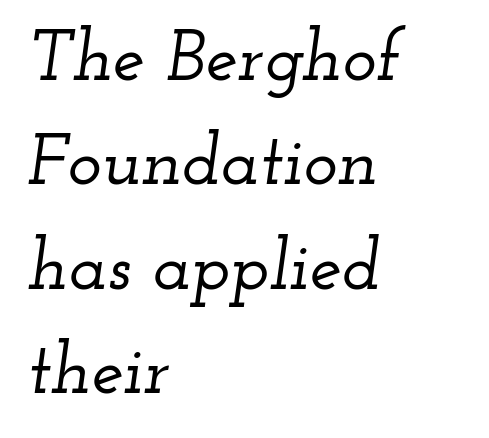
The passage shown leans; its letterforms are oblique. Letters rest on an invisible, unmarked baseline. Note the varied advance widths — an 'i' is clearly narrower than an 'm'. These lines are composed in type with serifs. Leading matches the norm, producing a regular column. Default kerning and tracking; the words read as compact shapes.
